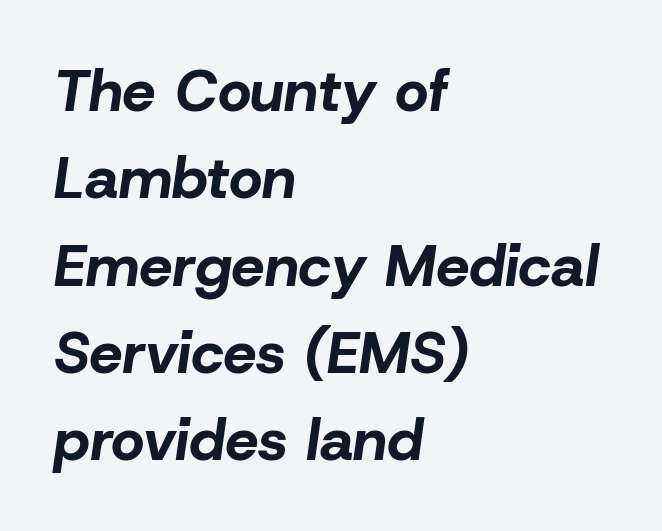
Notice how thick the strokes are: this is what a full bold looks like. The axis of the letterforms is tilted away from vertical. Spacing verdict: proportional, widths tailored to each character. No word sits above an underline. Interline gaps are of average width in this sample. Nobody touched the tracking dial on this one.
